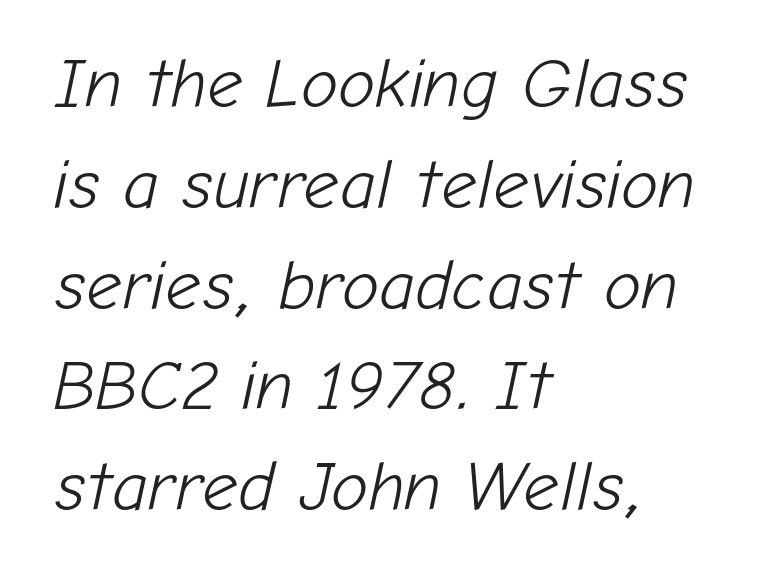
The image shows 70 px light type, italic (leaning right); set left-aligned, normal line spacing (1.44x), normal letter spacing, not underlined; low stroke contrast and a medium x-height.
